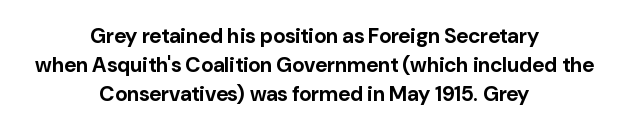
Q: Is the text bold? A: Yes.
Q: Is the text italic (slanted)? A: No, it is upright.
Q: Is the text underlined? A: No.
Q: How is the paragraph aligned? A: Centered.
Q: Is the spacing between letters normal or unusually wide? A: Normal.
Q: Is the spacing between lines tight, normal or loose? A: Normal.
